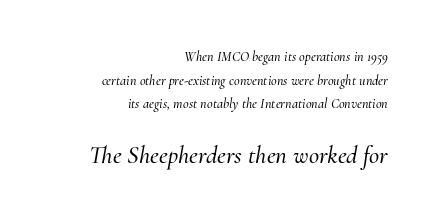
Where is the straight margin? On the right. Size hierarchy here favors the trailing block over the leading one. Default kerning and tracking; the words read as compact shapes. Plain, unruled lines of type. Normally led — the rows are evenly, conventionally spaced.
